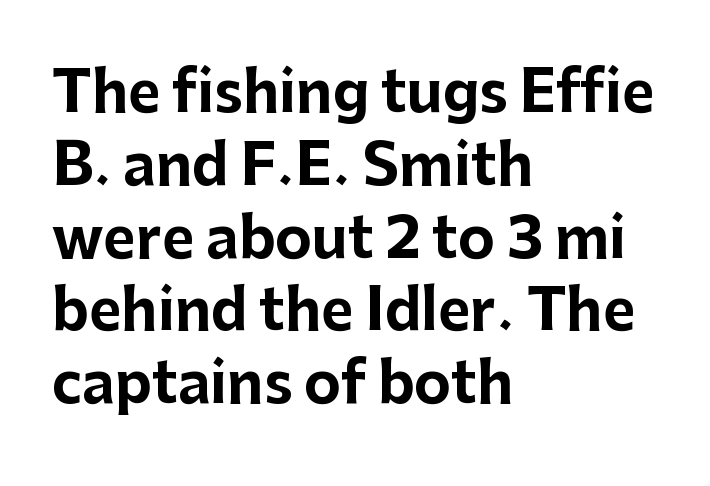
{"serif": "no", "italic": "no", "bold": "yes", "weight": "bold", "width": "normal", "stroke_contrast": "low", "x_height": "medium", "monospaced": "no", "underline": "no", "align": "left", "line_spacing": "normal", "line_spacing_ratio": 1.3, "letter_spacing": "normal", "letter_spacing_em": 0.0, "glyph_px": 56}
